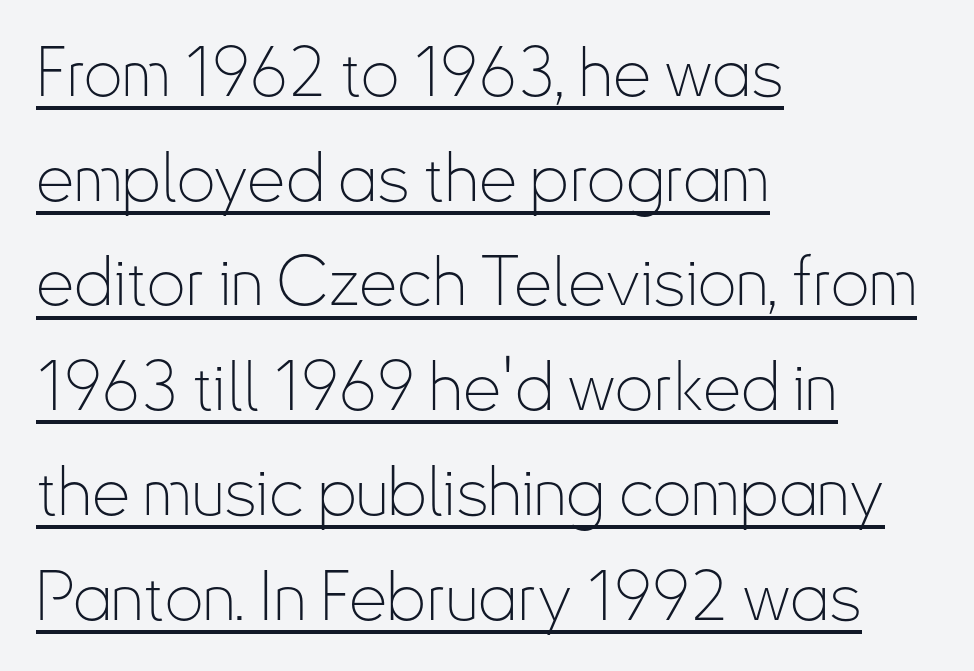
{"serif": "no", "italic": "no", "bold": "no", "weight": "thin", "width": "condensed", "stroke_contrast": "low", "x_height": "small", "monospaced": "no", "underline": "yes", "align": "left", "line_spacing": "normal", "line_spacing_ratio": 1.54, "letter_spacing": "normal", "letter_spacing_em": 0.0, "glyph_px": 68}
